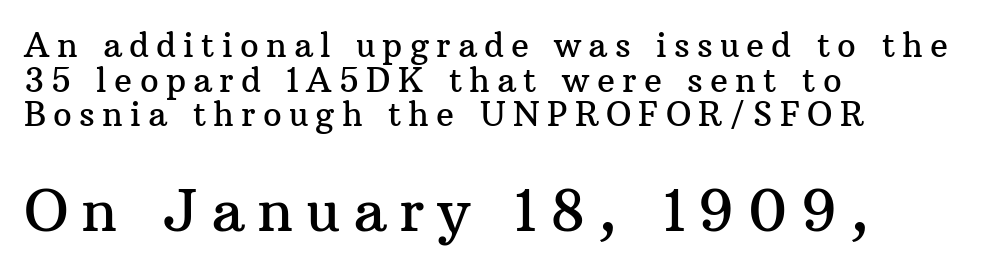
Descenders hang freely into open space. Does the lettering tilt? It doesn't — this is upright. Here the glyphs are tracked loosely, breaking word shapes into spaced letters. The designer gave the closing block more size than the opening block. The setting favours the left margin, as ordinary paragraphs usually do. Stroke terminals: seriffed.
